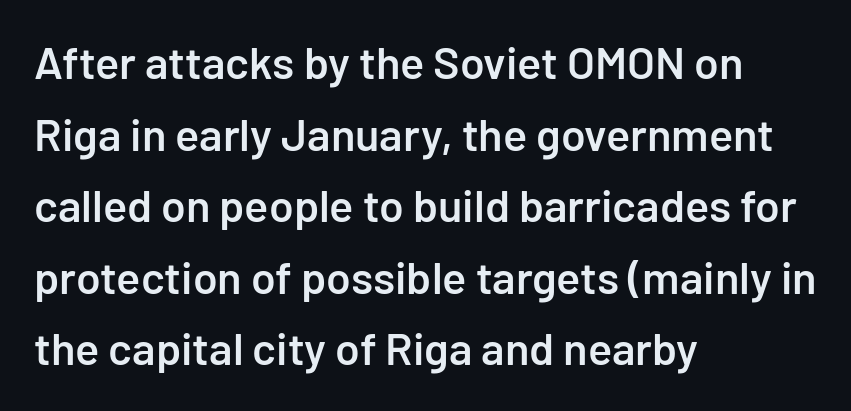
{"serif": "no", "italic": "no", "bold": "semi", "weight": "semibold", "width": "normal", "stroke_contrast": "low", "x_height": "medium", "monospaced": "no", "underline": "no", "align": "left", "line_spacing": "normal", "line_spacing_ratio": 1.59, "letter_spacing": "normal", "letter_spacing_em": 0.0, "glyph_px": 45}
